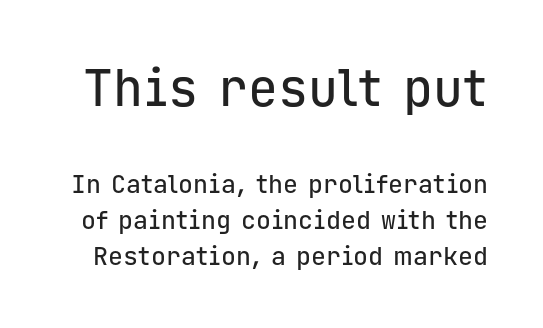
The image shows 50 px sans-serif type, upright, monospaced; set normal line spacing (1.44x), normal letter spacing, not underlined; the first (top) block is 2.0x larger; low stroke contrast and a medium x-height.
